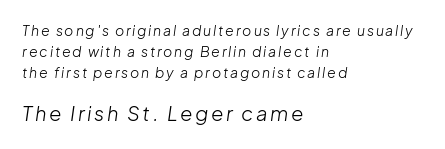
The image shows 20 px text type, italic (leaning right); set left-aligned, normal line spacing (1.51x), not underlined; the second (bottom) block is 1.43x larger.
